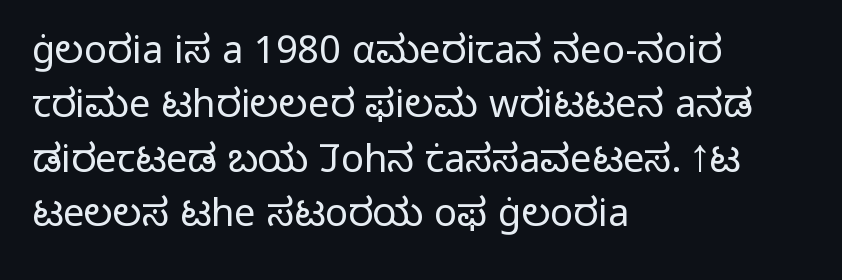
Q: Is the text bold? A: No.
Q: Is the text italic (slanted)? A: No, it is upright.
Q: Is the typeface a serif or a sans-serif typeface? A: Sans-serif.
Q: Is the text underlined? A: No.
Q: How is the paragraph aligned? A: Left-aligned.
Q: Is the spacing between letters normal or unusually wide? A: Normal.
Q: Is the spacing between lines tight, normal or loose? A: Normal.
Q: Width (condensed, normal, or wide)? A: Normal.
Q: Stroke contrast? A: Low.
Q: x-height? A: Medium.
Q: Monospaced? A: No.
